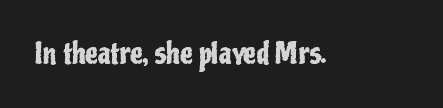
Q: Is the text italic (slanted)? A: No, it is upright.
Q: Is the typeface a serif or a sans-serif typeface? A: Sans-serif.
Q: Is the text underlined? A: No.
Q: Is the spacing between letters normal or unusually wide? A: Normal.
Q: Width (condensed, normal, or wide)? A: Condensed.
Q: Stroke contrast? A: Low.
Q: x-height? A: Medium.
Q: Monospaced? A: No.
